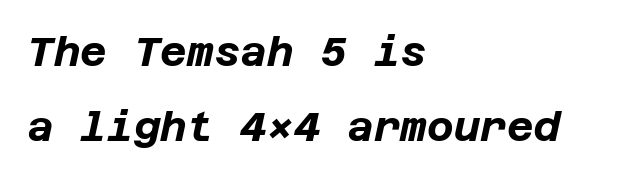
Q: Is the text bold? A: Yes.
Q: Is the text italic (slanted)? A: Yes, it leans right by about 12 degrees.
Q: Is the text underlined? A: No.
Q: How is the paragraph aligned? A: Left-aligned.
Q: Is the spacing between letters normal or unusually wide? A: Normal.
Q: Width (condensed, normal, or wide)? A: Normal.
Q: Stroke contrast? A: Low.
Q: x-height? A: Large.
